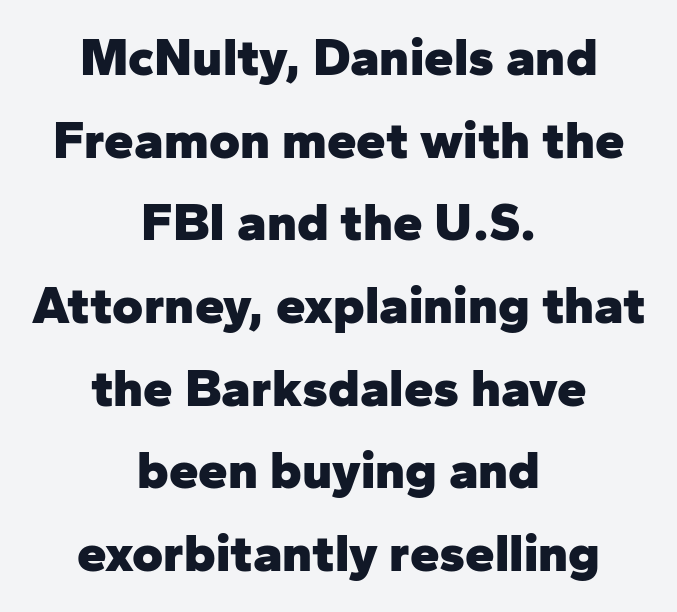
Q: Is the text bold? A: Yes.
Q: Is the text italic (slanted)? A: No, it is upright.
Q: Is the typeface a serif or a sans-serif typeface? A: Sans-serif.
Q: Is the text underlined? A: No.
Q: How is the paragraph aligned? A: Centered.
Q: Is the spacing between letters normal or unusually wide? A: Normal.
Q: Is the spacing between lines tight, normal or loose? A: Normal.
Q: Width (condensed, normal, or wide)? A: Normal.
Q: Stroke contrast? A: Low.
Q: x-height? A: Medium.
Q: Monospaced? A: No.
